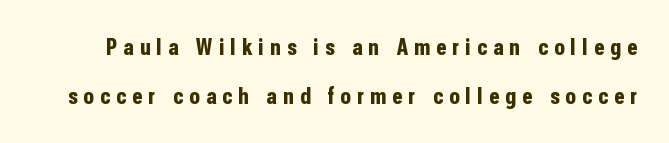
Does the weight exceed regular? Yes, all the way to bold. Whoever set this chose breathing room over compactness in the vertical rhythm. Compared with typical body copy, the letter spacing here is much looser. Has an underline been added? It has not. The specimen reads as upright at a glance.
